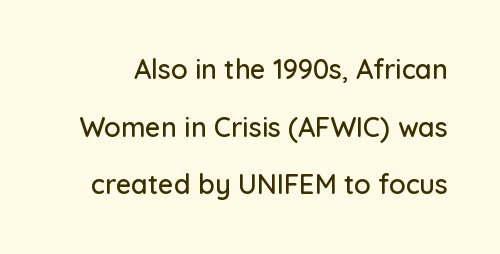
{"italic": "no", "underline": "no", "line_spacing": "loose", "line_spacing_ratio": 2.13, "letter_spacing": "normal", "letter_spacing_em": 0.0, "glyph_px": 27}
